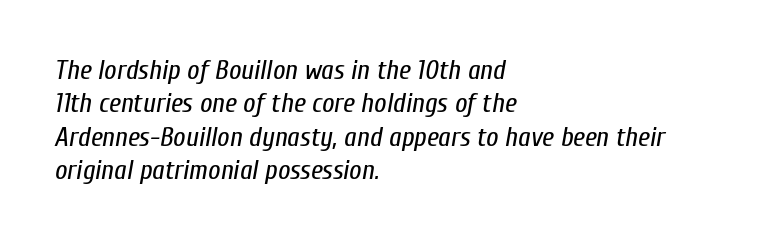
Q: Is the text bold? A: No.
Q: Is the text italic (slanted)? A: Yes, it leans right by about 10 degrees.
Q: Is the text underlined? A: No.
Q: How is the paragraph aligned? A: Left-aligned.
Q: Is the spacing between letters normal or unusually wide? A: Normal.
